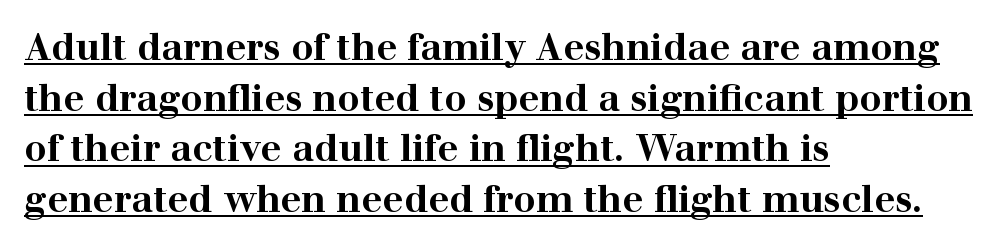
Q: Is the text bold? A: Yes.
Q: Is the text italic (slanted)? A: No, it is upright.
Q: Is the typeface a serif or a sans-serif typeface? A: Serif.
Q: Is the text underlined? A: Yes.
Q: How is the paragraph aligned? A: Left-aligned.
Q: Is the spacing between letters normal or unusually wide? A: Normal.
Q: Is the spacing between lines tight, normal or loose? A: Normal.
Q: Width (condensed, normal, or wide)? A: Wide.
Q: Stroke contrast? A: High.
Q: x-height? A: Medium.
Q: Monospaced? A: No.
